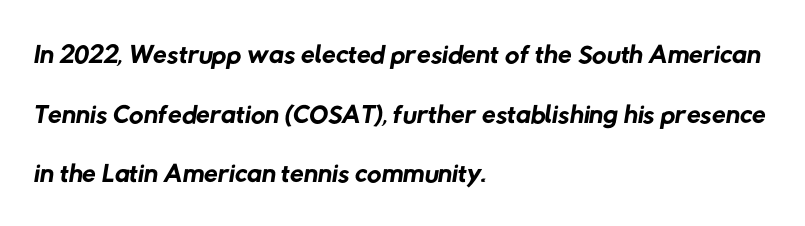
Q: Is the text bold? A: No.
Q: Is the typeface a serif or a sans-serif typeface? A: Sans-serif.
Q: Is the text underlined? A: No.
Q: How is the paragraph aligned? A: Left-aligned.
Q: Is the spacing between letters normal or unusually wide? A: Normal.
Q: Is the spacing between lines tight, normal or loose? A: Normal.
Q: Width (condensed, normal, or wide)? A: Normal.
Q: Stroke contrast? A: Low.
Q: x-height? A: Medium.
Q: Monospaced? A: No.
